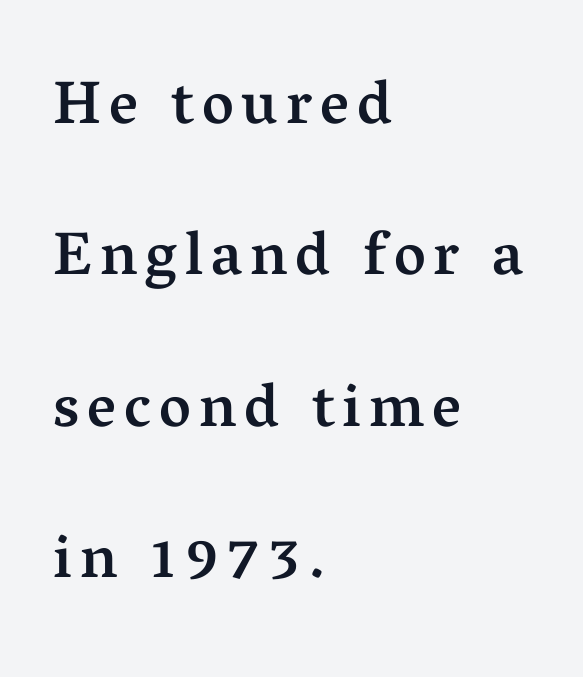
The image shows 61 px semibold serif type, upright; set left-aligned, loose line spacing (2.48x), not underlined; medium stroke contrast and a medium x-height.
